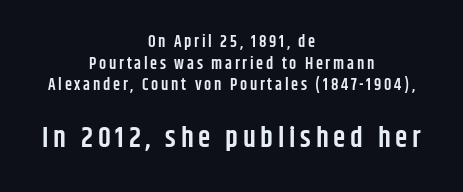
{"serif": "no", "italic": "no", "bold": "semi", "weight": "semibold", "width": "condensed", "stroke_contrast": "low", "x_height": "large", "monospaced": "no", "underline": "no", "align": "center", "line_spacing": "normal", "line_spacing_ratio": 1.35, "larger_block": "second", "size_ratio": 1.75, "glyph_px": 28}
